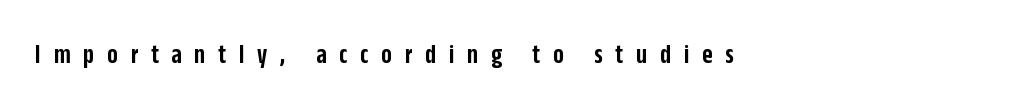
Typeset ragged right — the left edge is the straight one. Underlining? Definitely not there. On the weight axis this lands at semibold, roughly 600. In terms of letterform style, serifs are entirely absent. The face used here is proportionally spaced, like ordinary book or web type.
